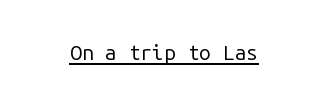
The image shows 21 px text type, upright; set normal letter spacing, underlined.
